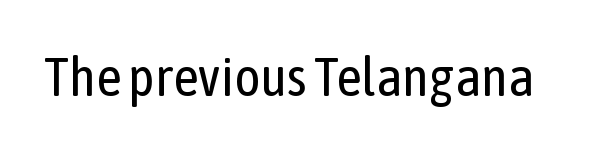
Unlike a traditional serif, this face leaves its strokes unadorned. Short note: letters normally spaced. Think of a printed novel: that variable character pitch is what you see here. Is the stroke heavy? The answer is a plain regular-or-lighter. You can tell it's not italic because the verticals are truly vertical. The foot of each line stays bare and open.
